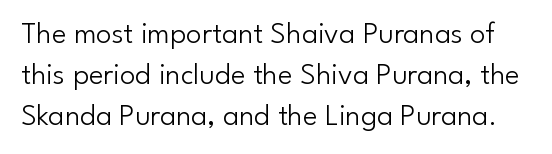
The image shows 31 px light sans-serif type, upright; set normal line spacing (1.33x), normal letter spacing, not underlined; low stroke contrast and a small x-height.
